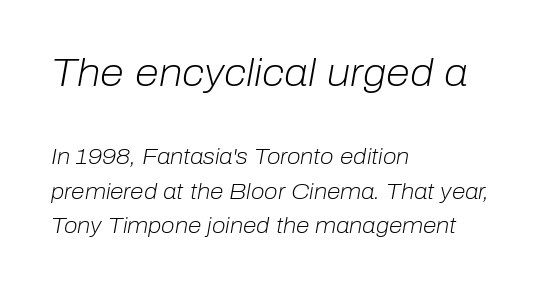
{"italic": "yes", "lean": "right", "slant_degrees": 10, "bold": "no", "weight": "light", "width": "normal", "stroke_contrast": "low", "x_height": "medium", "monospaced": "no", "underline": "no", "align": "left", "line_spacing": "normal", "line_spacing_ratio": 1.58, "letter_spacing": "normal", "letter_spacing_em": 0.0, "larger_block": "first", "size_ratio": 1.77, "glyph_px": 39}
